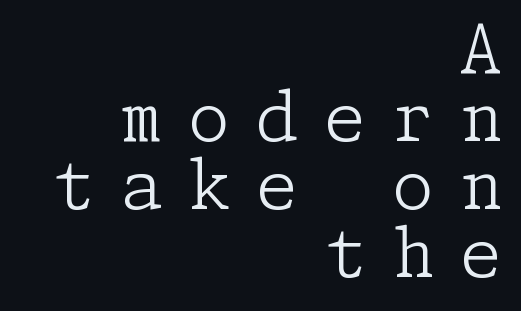
This sample trades vertical openness for compactness between lines. Classification — serif. The font sits on the lighter half of the weight spectrum, regular included. Every row of glyphs terminates at an identical x-position on the right. Decoration check: the copy has no underline.
